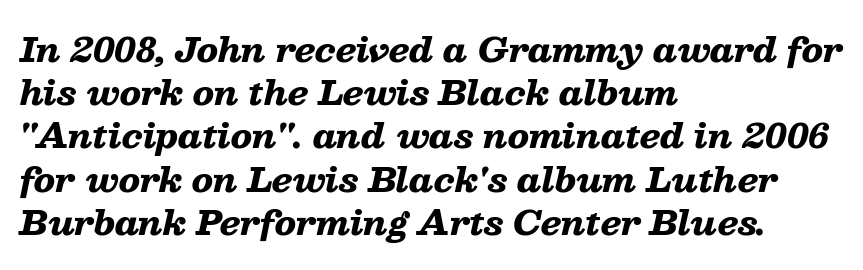
The image shows 33 px heavy, wide type, italic (leaning right); set left-aligned, normal line spacing (1.31x), normal letter spacing, not underlined; low stroke contrast and a medium x-height.
